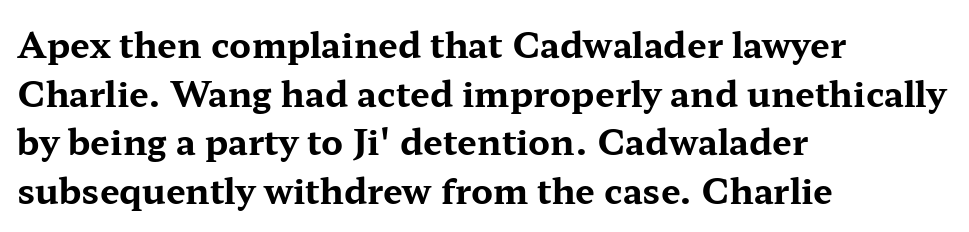
Q: Is the text bold? A: Yes.
Q: Is the text italic (slanted)? A: No, it is upright.
Q: Is the typeface a serif or a sans-serif typeface? A: Serif.
Q: Is the text underlined? A: No.
Q: How is the paragraph aligned? A: Left-aligned.
Q: Is the spacing between letters normal or unusually wide? A: Normal.
Q: Is the spacing between lines tight, normal or loose? A: Normal.
Q: Width (condensed, normal, or wide)? A: Wide.
Q: Stroke contrast? A: Medium.
Q: x-height? A: Medium.
Q: Monospaced? A: No.
